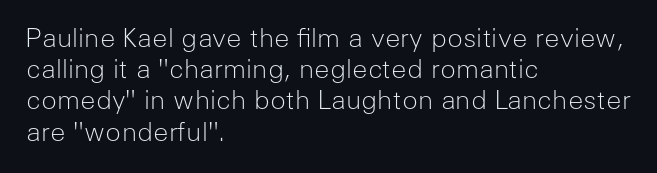
Q: Is the text bold? A: No.
Q: Is the text italic (slanted)? A: No, it is upright.
Q: Is the text underlined? A: No.
Q: How is the paragraph aligned? A: Left-aligned.
Q: Is the spacing between letters normal or unusually wide? A: Normal.
